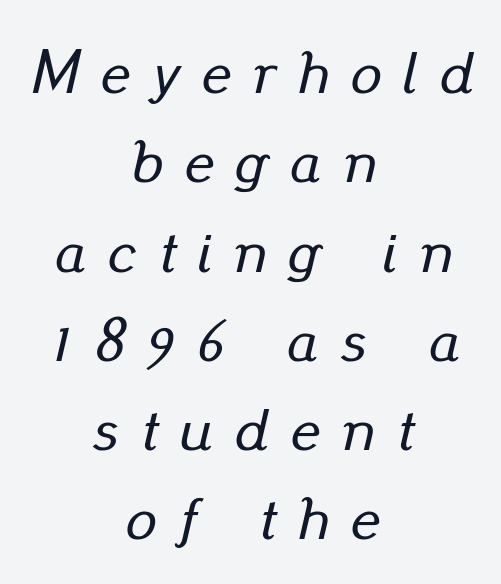
Q: Is the text italic (slanted)? A: Yes, it leans right by about 13 degrees.
Q: Is the text underlined? A: No.
Q: How is the paragraph aligned? A: Centered.
Q: Is the spacing between letters normal or unusually wide? A: Unusually wide.
Q: Is the spacing between lines tight, normal or loose? A: Normal.
Q: Width (condensed, normal, or wide)? A: Normal.
Q: Stroke contrast? A: Low.
Q: x-height? A: Small.
Q: Monospaced? A: No.
